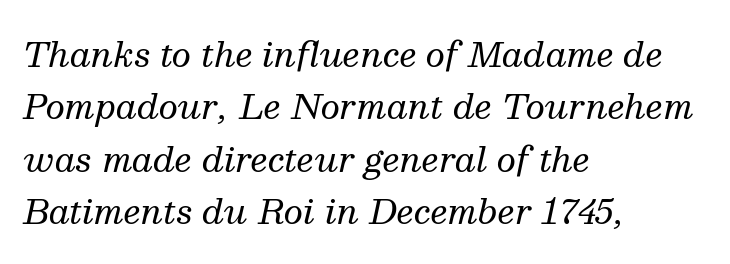
The baseline area is clear. Serif or sans? Serif — the stroke terminals have little feet. A classic flush-left, rag-right setting is used for this passage. It's the slanting kind of type.
